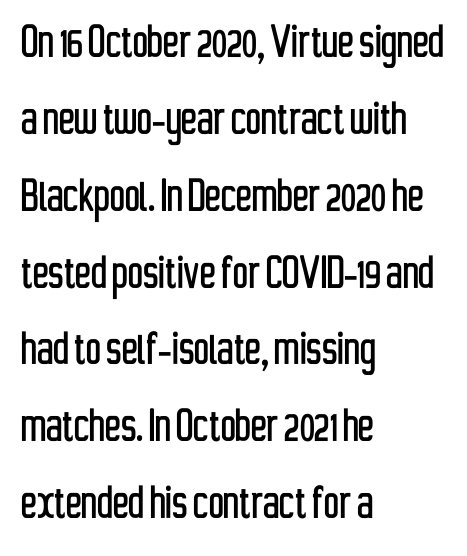
{"serif": "no", "italic": "no", "width": "condensed", "stroke_contrast": "low", "x_height": "medium", "monospaced": "no", "underline": "no", "align": "left", "line_spacing": "normal", "line_spacing_ratio": 1.45, "letter_spacing": "normal", "letter_spacing_em": 0.0, "glyph_px": 53}
